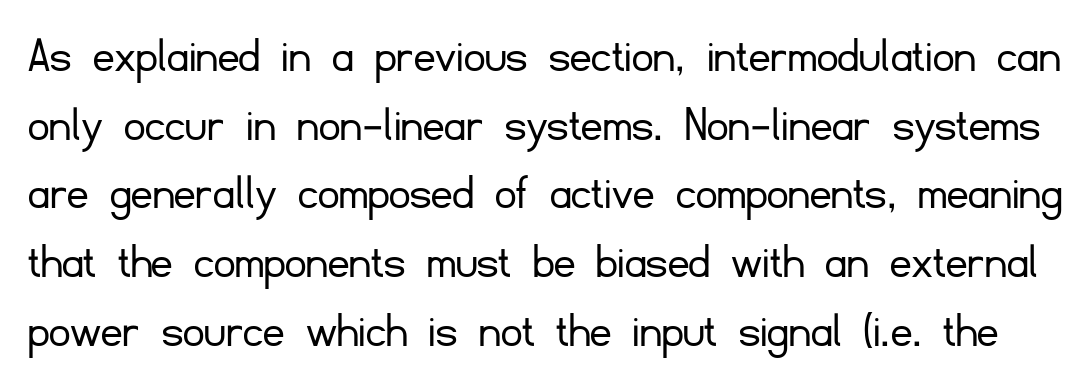
{"serif": "no", "italic": "no", "bold": "no", "weight": "light", "width": "normal", "stroke_contrast": "low", "x_height": "small", "monospaced": "no", "underline": "no", "line_spacing": "normal", "line_spacing_ratio": 1.32, "letter_spacing": "normal", "letter_spacing_em": 0.0, "glyph_px": 52}
